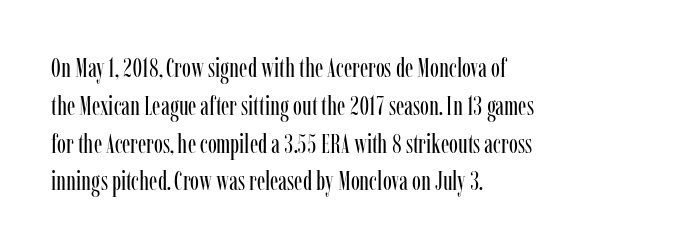
The image shows 27 px text type, upright; set left-aligned, normal line spacing (1.4x), normal letter spacing, not underlined.
